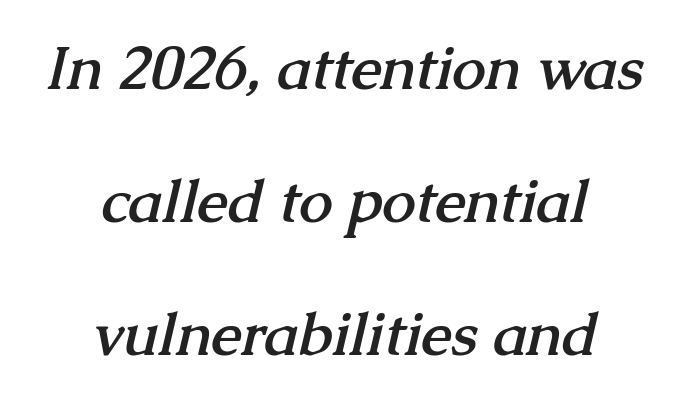
Q: Is the text bold? A: Yes.
Q: Is the typeface a serif or a sans-serif typeface? A: Serif.
Q: Is the text underlined? A: No.
Q: How is the paragraph aligned? A: Centered.
Q: Is the spacing between letters normal or unusually wide? A: Normal.
Q: Is the spacing between lines tight, normal or loose? A: Loose.
Q: Width (condensed, normal, or wide)? A: Normal.
Q: Stroke contrast? A: Medium.
Q: x-height? A: Medium.
Q: Monospaced? A: No.
